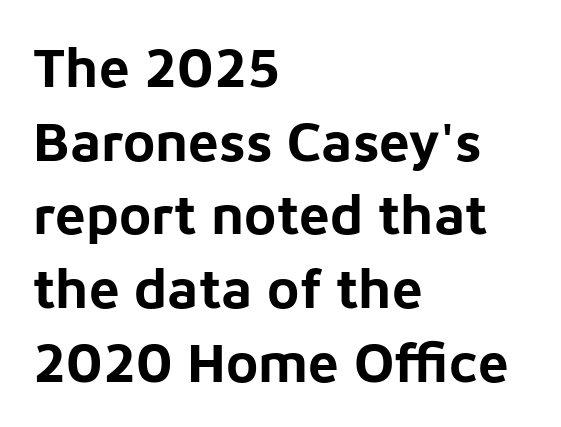
The image shows 55 px bold sans-serif type, upright; set left-aligned, normal line spacing (1.34x), normal letter spacing, not underlined; low stroke contrast and a medium x-height.
